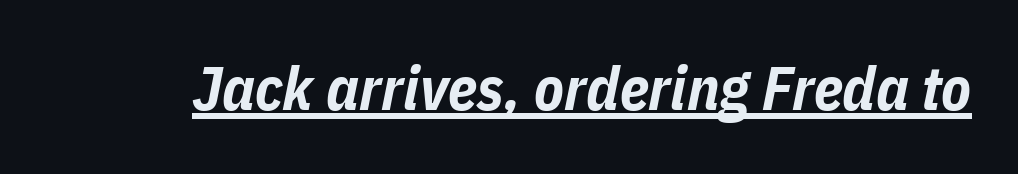
This is oblique type, the kind used for emphasis or titles. The face used here is proportionally spaced, like ordinary book or web type. Each glyph is drawn with heavy, bold strokes. Quick note: underline on.
